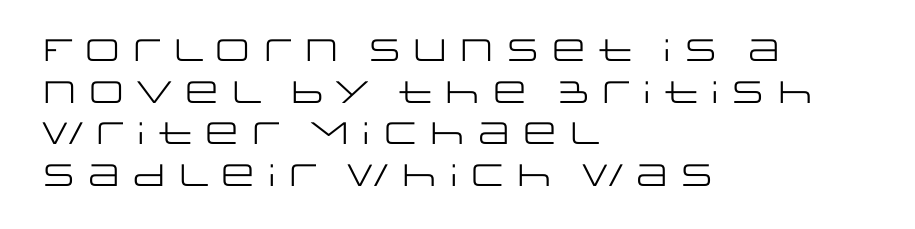
The image shows 31 px regular-weight, wide sans-serif type, upright; set left-aligned, normal line spacing (1.34x), normal letter spacing, not underlined; low stroke contrast and a large x-height.
